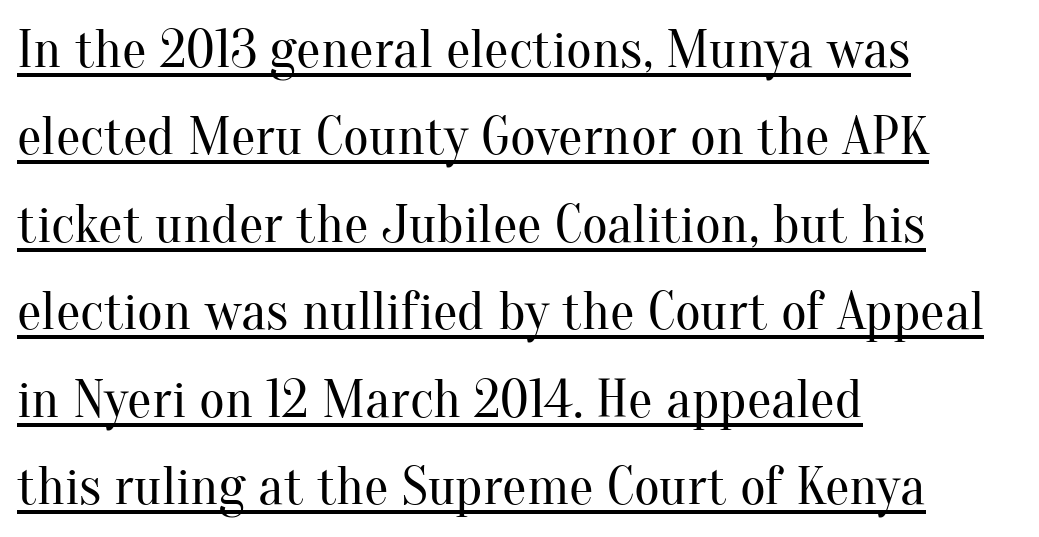
Q: Is the text bold? A: No.
Q: Is the text italic (slanted)? A: No, it is upright.
Q: Is the typeface a serif or a sans-serif typeface? A: Serif.
Q: Is the text underlined? A: Yes.
Q: How is the paragraph aligned? A: Left-aligned.
Q: Is the spacing between letters normal or unusually wide? A: Normal.
Q: Is the spacing between lines tight, normal or loose? A: Normal.
Q: Width (condensed, normal, or wide)? A: Normal.
Q: Stroke contrast? A: Medium.
Q: x-height? A: Small.
Q: Monospaced? A: No.
